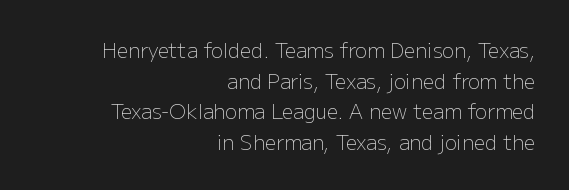
{"italic": "no", "bold": "no", "underline": "no", "align": "right", "line_spacing": "normal", "line_spacing_ratio": 1.53, "letter_spacing": "normal", "letter_spacing_em": 0.0, "glyph_px": 20}
